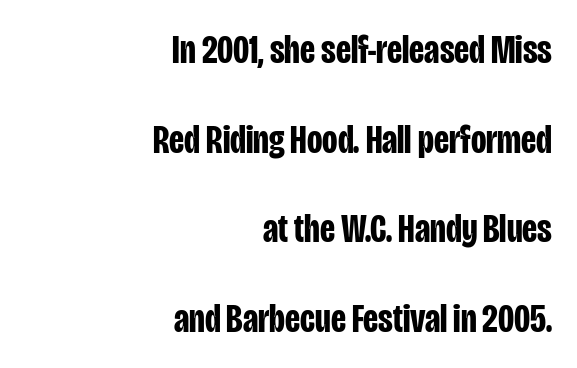
{"serif": "no", "italic": "no", "bold": "yes", "weight": "bold", "width": "condensed", "stroke_contrast": "low", "x_height": "large", "monospaced": "no", "underline": "no", "align": "right", "line_spacing": "loose", "line_spacing_ratio": 2.24, "letter_spacing": "normal", "letter_spacing_em": 0.0, "glyph_px": 40}
